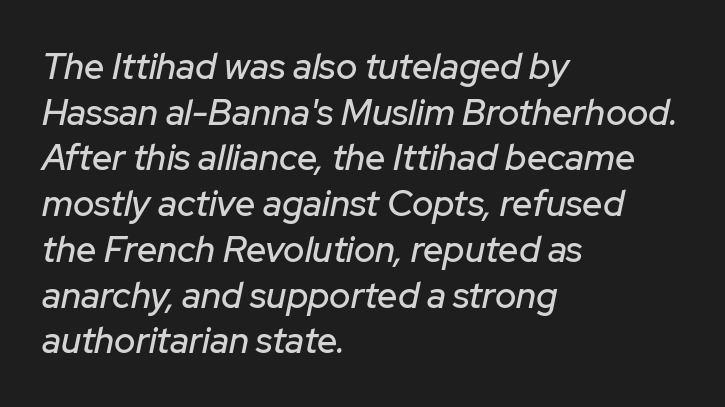
The image shows 36 px text type, italic (leaning right); set left-aligned, normal line spacing (1.27x), normal letter spacing, not underlined; low stroke contrast and a medium x-height.
